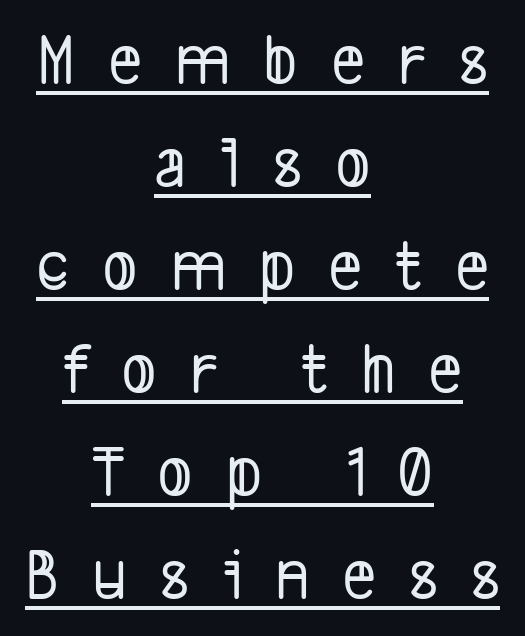
Q: Is the typeface a serif or a sans-serif typeface? A: Sans-serif.
Q: Is the text underlined? A: Yes.
Q: How is the paragraph aligned? A: Centered.
Q: Is the spacing between letters normal or unusually wide? A: Unusually wide.
Q: Is the spacing between lines tight, normal or loose? A: Normal.
Q: Width (condensed, normal, or wide)? A: Condensed.
Q: Stroke contrast? A: Low.
Q: x-height? A: Medium.
Q: Monospaced? A: No.
